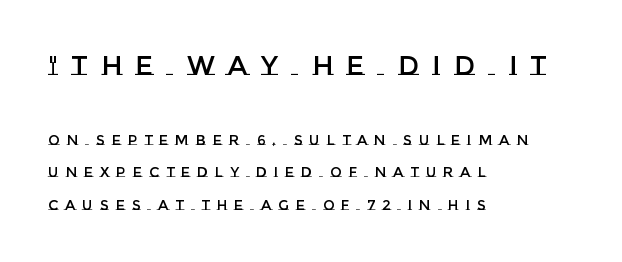
{"italic": "no", "underline": "no", "align": "left", "line_spacing": "loose", "line_spacing_ratio": 2.29, "letter_spacing": "wide", "letter_spacing_em": 0.49, "larger_block": "first", "size_ratio": 1.93, "glyph_px": 27}
